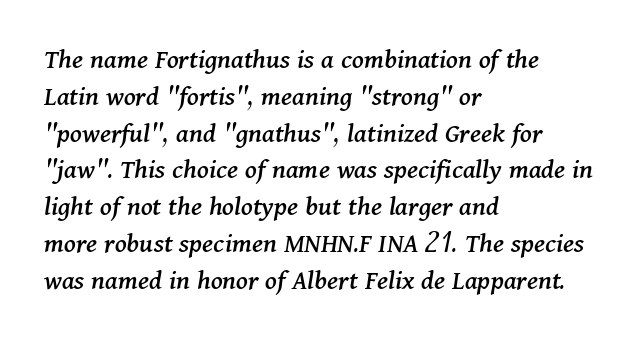
The image shows 29 px serif type, italic (leaning right); set left-aligned, normal line spacing (1.27x), normal letter spacing, not underlined; medium stroke contrast and a medium x-height.
